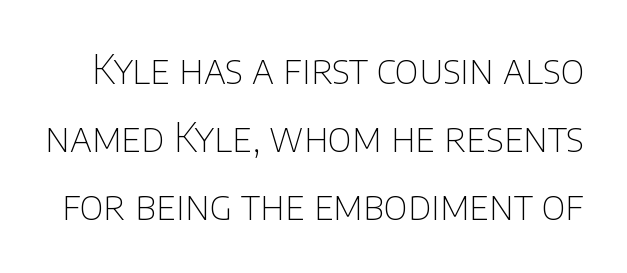
The image shows 39 px thin sans-serif type, upright; set line spacing 1.75x, normal letter spacing, not underlined; low stroke contrast and a large x-height.
